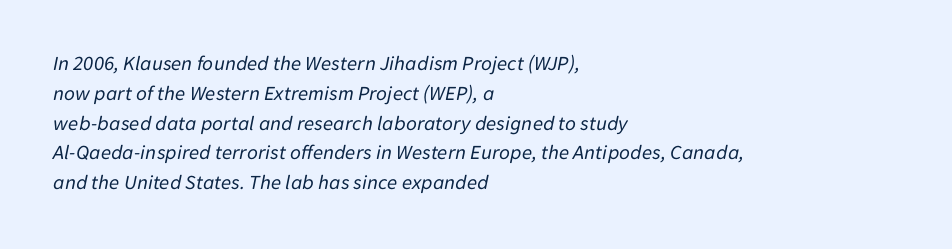
{"italic": "yes", "lean": "right", "slant_degrees": 11, "bold": "no", "underline": "no", "align": "left", "line_spacing": "normal", "line_spacing_ratio": 1.42, "letter_spacing": "normal", "letter_spacing_em": 0.0, "glyph_px": 21}
